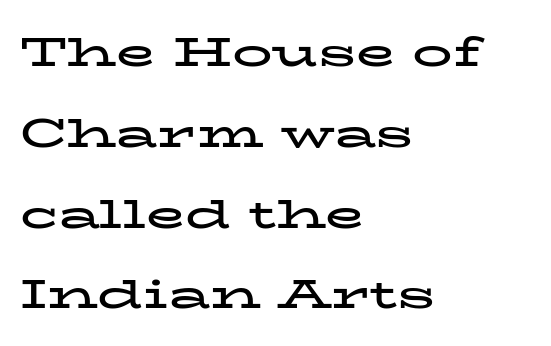
{"serif": "yes", "italic": "no", "bold": "yes", "weight": "bold", "width": "wide", "stroke_contrast": "low", "x_height": "medium", "monospaced": "no", "underline": "no", "align": "left", "line_spacing": "loose", "line_spacing_ratio": 2.02, "letter_spacing": "normal", "letter_spacing_em": 0.0, "glyph_px": 40}
